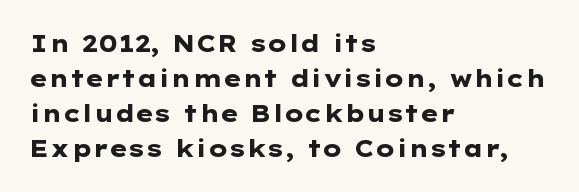
A normal amount of white space separates one row of letters from the next. The lines in this sample share a left origin and differ only in where they stop. Characters follow at the spacing the type designer built in. In terms of weight, the rendering is a true, heavy bold.
